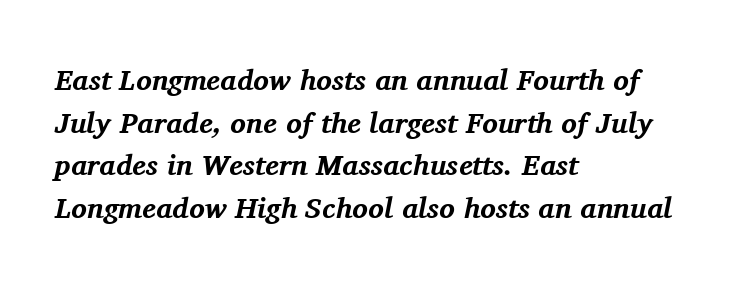
The image shows 29 px bold serif type, italic (leaning right); set left-aligned, normal line spacing (1.47x), normal letter spacing, not underlined; medium stroke contrast and a medium x-height.
